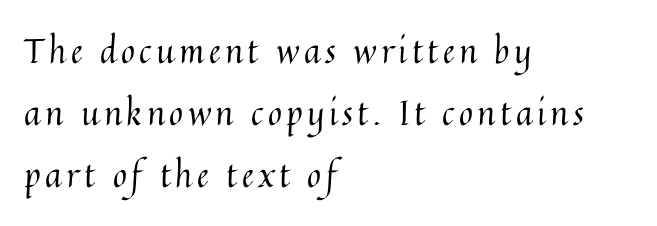
{"bold": "no", "weight": "regular", "width": "normal", "stroke_contrast": "medium", "x_height": "medium", "monospaced": "no", "underline": "no", "align": "left", "line_spacing_ratio": 1.83, "glyph_px": 34}
